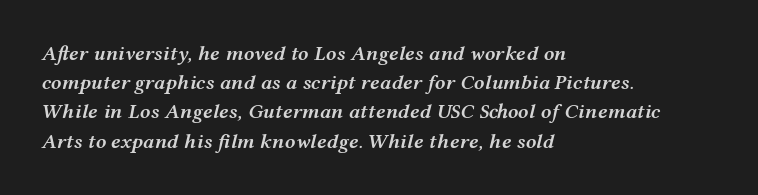
{"italic": "yes", "lean": "right", "slant_degrees": 12, "bold": "semi", "underline": "no", "align": "left", "line_spacing": "normal", "line_spacing_ratio": 1.39, "letter_spacing": "normal", "letter_spacing_em": 0.0, "glyph_px": 21}
